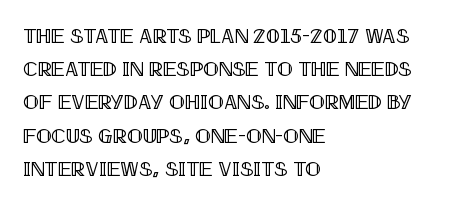
The image shows 21 px text type, upright; set left-aligned, normal line spacing (1.58x), normal letter spacing, not underlined.
